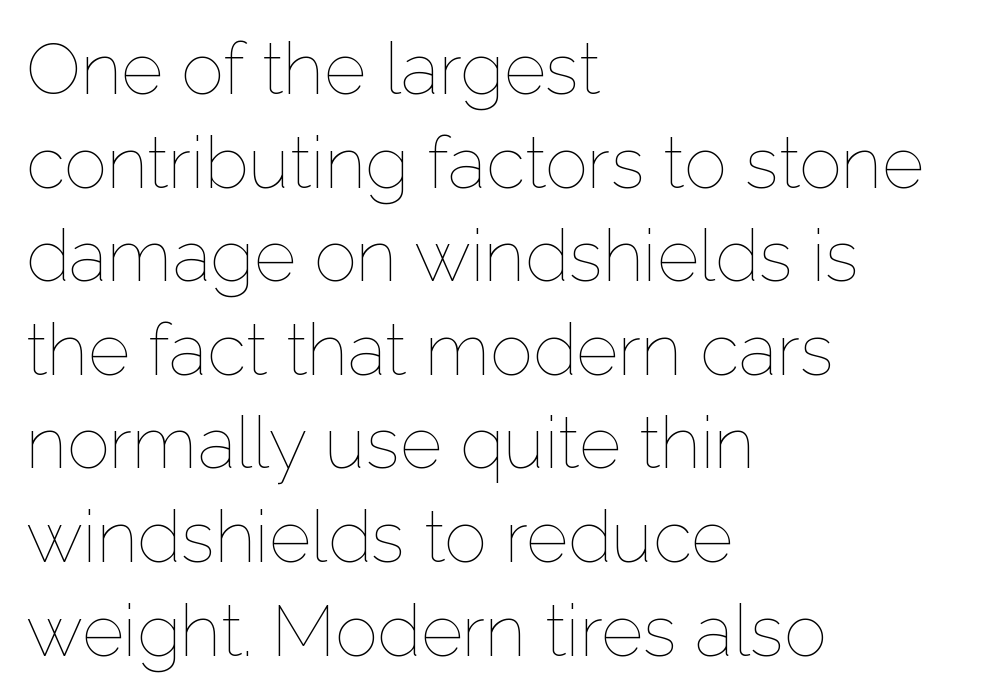
Plain, unruled lines of type. This rendering uses left alignment, leaving the right contour irregular. The letterforms sit shoulder to shoulder at normal distance. No italicization has been applied; the sample stays upright. Is this a heavy cut? Hardly; it is regular or lighter. The lines sit at an ordinary, default distance from one another.
